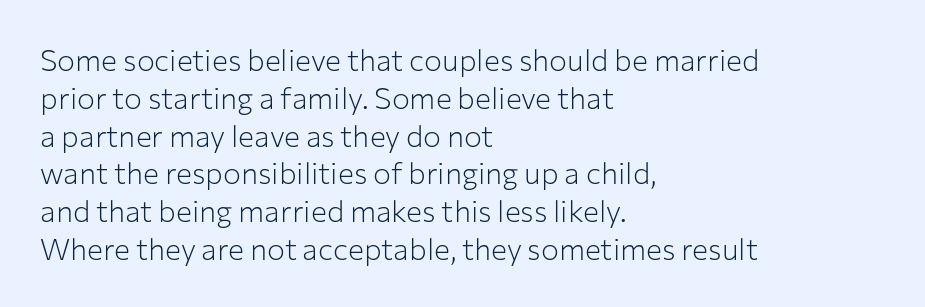
{"serif": "no", "italic": "no", "bold": "no", "weight": "light", "width": "normal", "stroke_contrast": "low", "x_height": "medium", "monospaced": "no", "underline": "no", "align": "left", "line_spacing": "normal", "line_spacing_ratio": 1.26, "letter_spacing": "normal", "letter_spacing_em": 0.0, "glyph_px": 30}
